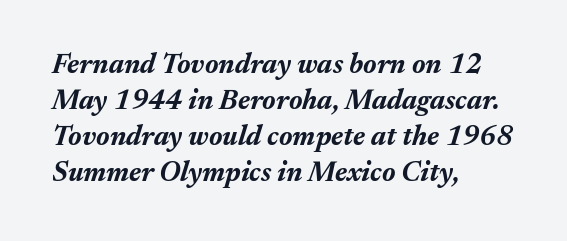
{"italic": "yes", "lean": "right", "slant_degrees": 17, "bold": "yes", "weight": "bold", "width": "normal", "stroke_contrast": "medium", "x_height": "medium", "monospaced": "no", "underline": "no", "align": "left", "line_spacing": "normal", "line_spacing_ratio": 1.28, "letter_spacing": "normal", "letter_spacing_em": 0.0, "glyph_px": 28}
